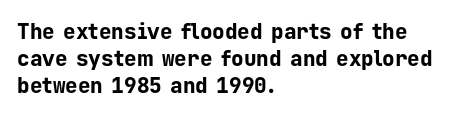
The image shows 21 px bold type, upright; set left-aligned, normal line spacing (1.29x), normal letter spacing, not underlined.
